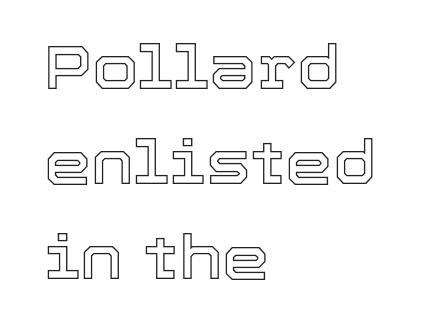
Line beginnings align vertically; line endings do not. Proportional: the letters do not fall into vertical columns. Words appear dense and cohesive because spacing is normal. The passage shown is not underscored anywhere. Is there much room between lines? A standard amount, neither cramped nor airy. Tall strokes in this sample are plumb rather than angled.
